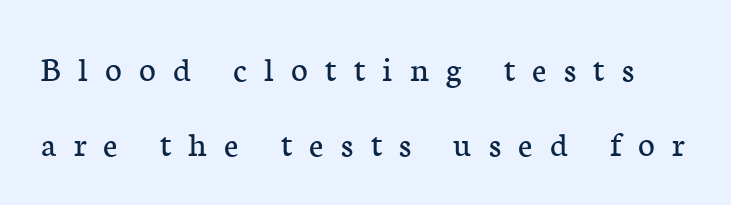
{"serif": "yes", "italic": "no", "bold": "no", "weight": "regular", "width": "normal", "stroke_contrast": "low", "x_height": "medium", "monospaced": "no", "underline": "no", "line_spacing": "loose", "line_spacing_ratio": 2.08, "letter_spacing": "wide", "letter_spacing_em": 0.48, "glyph_px": 36}
